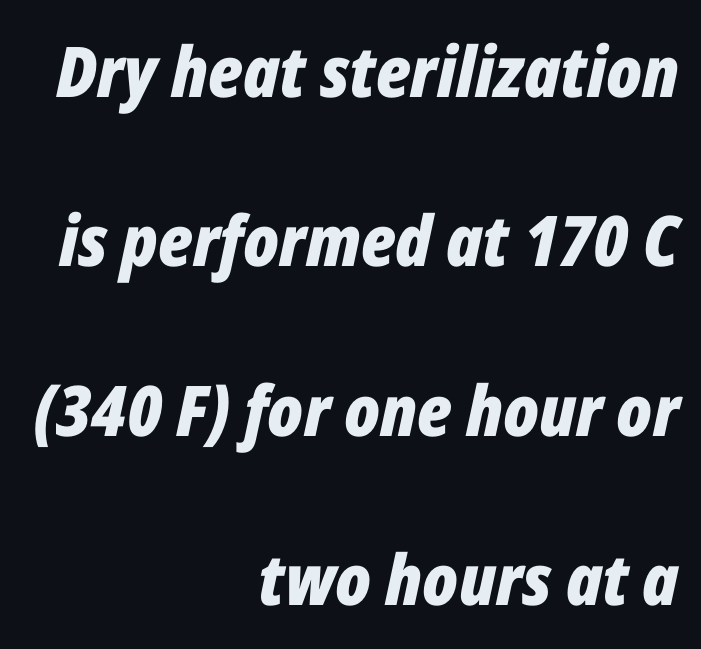
The image shows 70 px bold, condensed type, italic (leaning right); set right-aligned, loose line spacing (2.42x), normal letter spacing, not underlined; low stroke contrast and a medium x-height.
